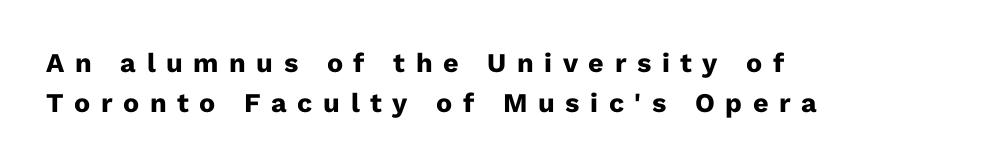
Honestly, there is no underline to notice here at all. A roman cut, with each character standing at attention. This sample uses expanded letter spacing, leaving extra air between glyphs. Notice how the passage keeps a crisp vertical edge on the left only. You'd pick this weight for a headline — it's a proper bold. The rendering uses a moderate line-height, typical for paragraphs.
